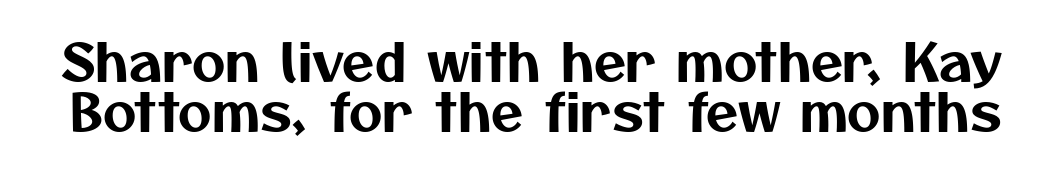
The letters carry no serifs — their stems end cleanly without finishing strokes. Nothing unusual about the tracking: characters are spaced as the font intends. Summary of vertical rhythm: compact, with narrow interline spacing. No word sits above an underline. Spacing verdict: proportional, widths tailored to each character.
